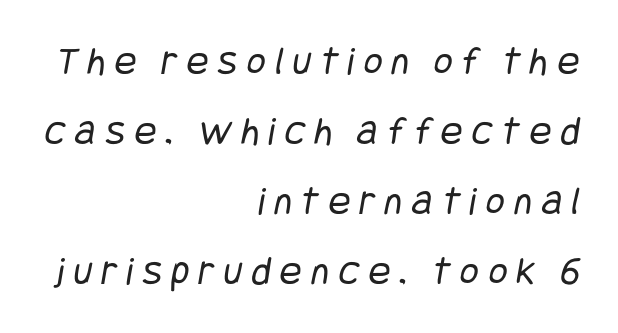
Q: Is the text bold? A: No.
Q: Is the typeface a serif or a sans-serif typeface? A: Sans-serif.
Q: Is the text underlined? A: No.
Q: How is the paragraph aligned? A: Right-aligned.
Q: Is the spacing between letters normal or unusually wide? A: Unusually wide.
Q: Width (condensed, normal, or wide)? A: Condensed.
Q: Stroke contrast? A: Low.
Q: x-height? A: Large.
